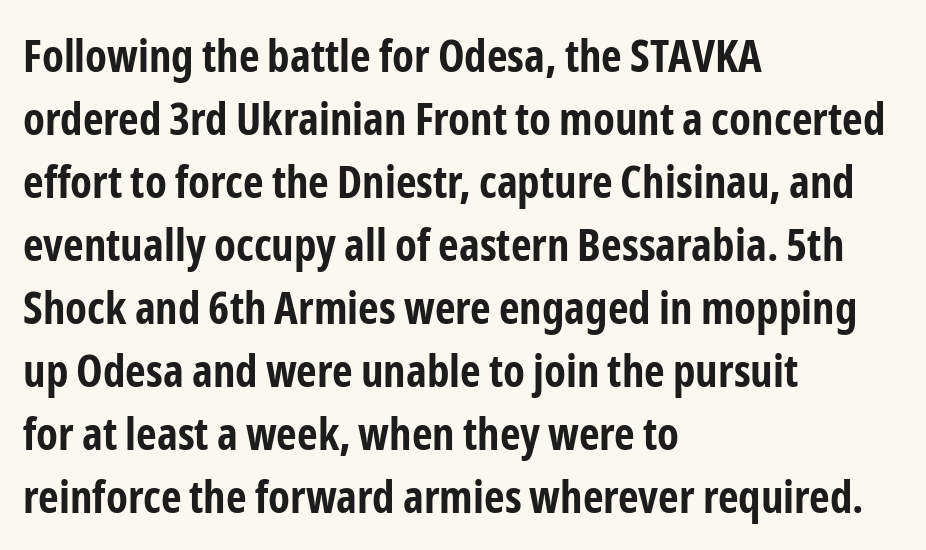
The image shows 45 px bold, condensed sans-serif type, upright; set left-aligned, normal line spacing (1.4x), normal letter spacing, not underlined; low stroke contrast and a medium x-height.
